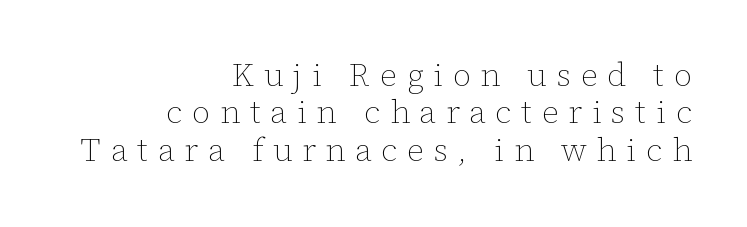
The image shows 32 px thin type, upright; set right-aligned, line spacing 1.17x, unusually wide letter spacing (+0.3 em), not underlined; low stroke contrast and a medium x-height.
